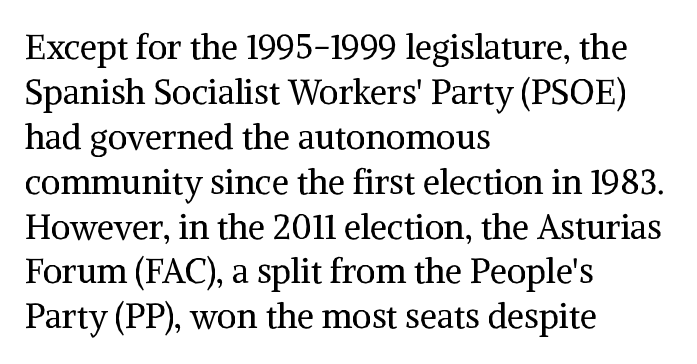
No chunkiness to these letters — they're not bold. Is there much room between lines? A standard amount, neither cramped nor airy. Any mark beneath the type? The region is blank. Each letter keeps its own natural width here, so spacing adapts to shape. Italic? Not at all — the glyphs are vertical.
